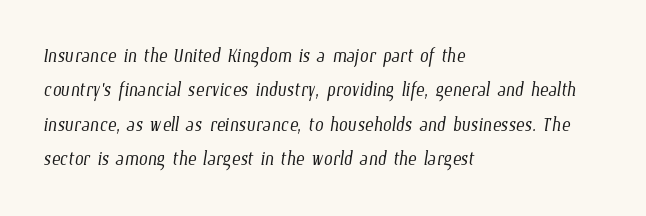
The image shows 25 px text type; set left-aligned, normal line spacing (1.38x), normal letter spacing, not underlined.
